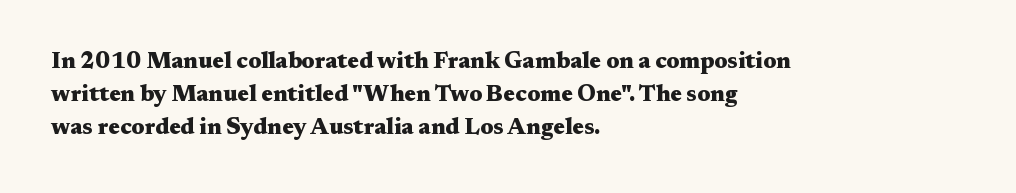
The image shows 23 px bold type, upright; set left-aligned, normal line spacing (1.44x), normal letter spacing, not underlined.
